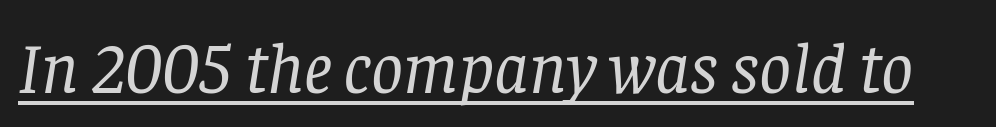
Q: Is the text bold? A: No.
Q: Is the text italic (slanted)? A: Yes, it leans right by about 8 degrees.
Q: Is the typeface a serif or a sans-serif typeface? A: Serif.
Q: Is the text underlined? A: Yes.
Q: Is the spacing between letters normal or unusually wide? A: Normal.
Q: Width (condensed, normal, or wide)? A: Normal.
Q: Stroke contrast? A: Low.
Q: x-height? A: Large.
Q: Monospaced? A: No.
